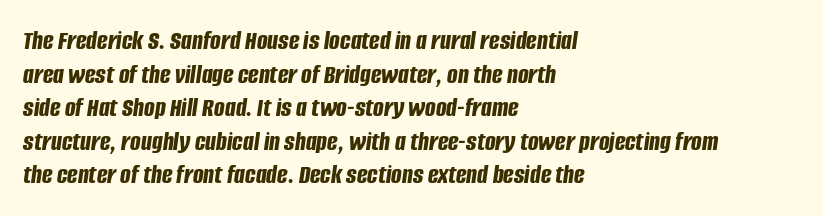
Q: Is the text bold? A: Yes.
Q: Is the text italic (slanted)? A: Yes, it leans right by about 8 degrees.
Q: Is the text underlined? A: No.
Q: How is the paragraph aligned? A: Left-aligned.
Q: Is the spacing between letters normal or unusually wide? A: Normal.
Q: Width (condensed, normal, or wide)? A: Condensed.
Q: Stroke contrast? A: Low.
Q: x-height? A: Large.
Q: Monospaced? A: No.
